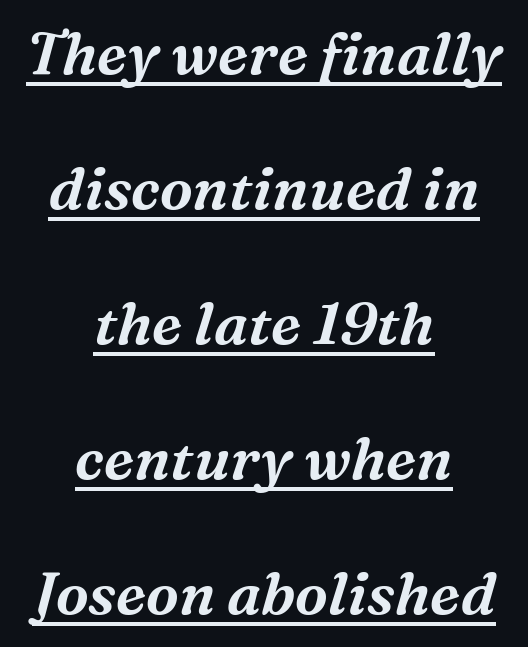
The line-height multiplier appears high, well above default. The lettering is marked with a stroke running underneath it. The axis of the letterforms is tilted away from vertical. You could call the tracking neutral — neither tight nor loose. You can tell from the footed stems that serif type was used.
